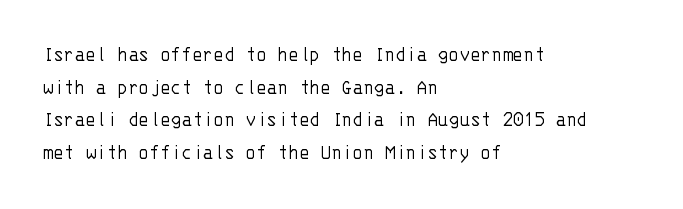
Q: Is the text bold? A: No.
Q: Is the text italic (slanted)? A: No, it is upright.
Q: Is the text underlined? A: No.
Q: How is the paragraph aligned? A: Left-aligned.
Q: Is the spacing between letters normal or unusually wide? A: Normal.
Q: Is the spacing between lines tight, normal or loose? A: Normal.
